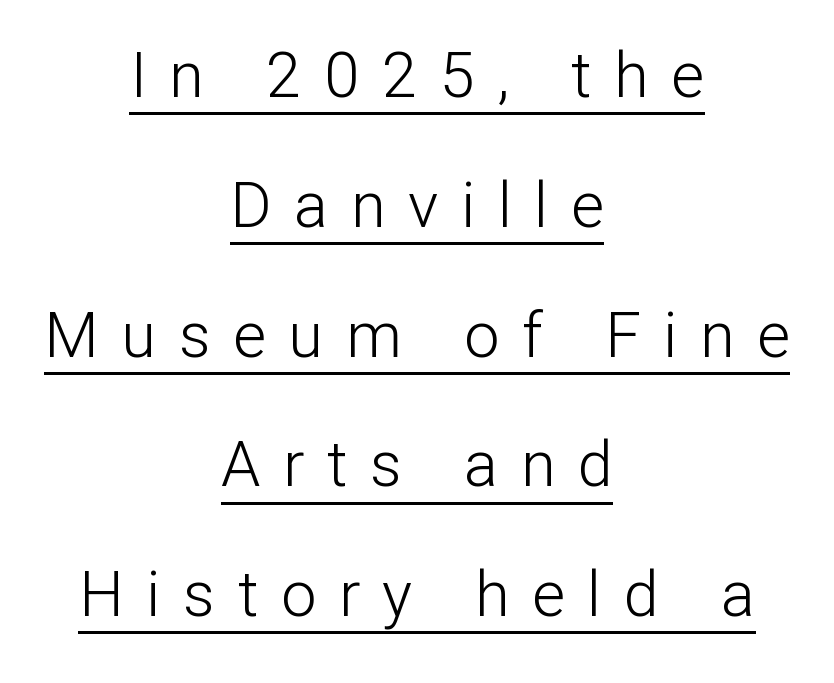
Q: Is the text bold? A: No.
Q: Is the text italic (slanted)? A: No, it is upright.
Q: Is the typeface a serif or a sans-serif typeface? A: Sans-serif.
Q: Is the text underlined? A: Yes.
Q: How is the paragraph aligned? A: Centered.
Q: Is the spacing between letters normal or unusually wide? A: Unusually wide.
Q: Is the spacing between lines tight, normal or loose? A: Loose.
Q: Width (condensed, normal, or wide)? A: Normal.
Q: Stroke contrast? A: Low.
Q: x-height? A: Medium.
Q: Monospaced? A: No.
